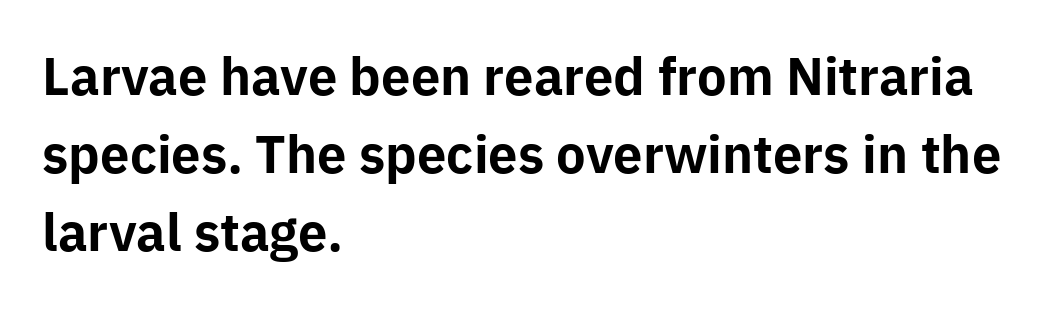
Q: Is the text bold? A: Yes.
Q: Is the text italic (slanted)? A: No, it is upright.
Q: Is the typeface a serif or a sans-serif typeface? A: Sans-serif.
Q: Is the text underlined? A: No.
Q: How is the paragraph aligned? A: Left-aligned.
Q: Is the spacing between letters normal or unusually wide? A: Normal.
Q: Is the spacing between lines tight, normal or loose? A: Normal.
Q: Width (condensed, normal, or wide)? A: Normal.
Q: Stroke contrast? A: Low.
Q: x-height? A: Medium.
Q: Monospaced? A: No.
